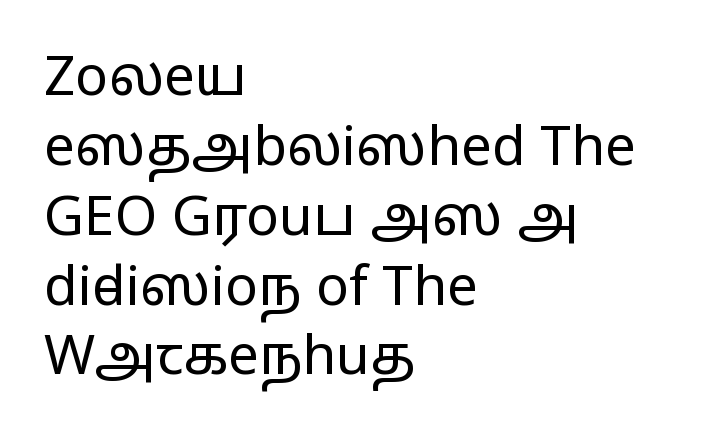
The image shows 55 px regular-weight, wide sans-serif type, upright; set left-aligned, normal line spacing (1.27x), normal letter spacing, not underlined; low stroke contrast and a medium x-height.
